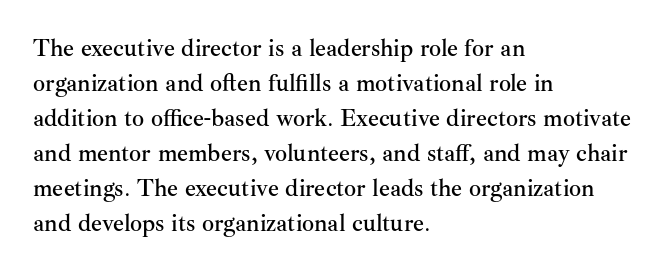
Style check: upright. The designer left line spacing at the default. Casual observation: everything's shoved over to the left. Tracking here is standard; glyphs follow each other at the usual distance. The foot of each line stays bare and open.
